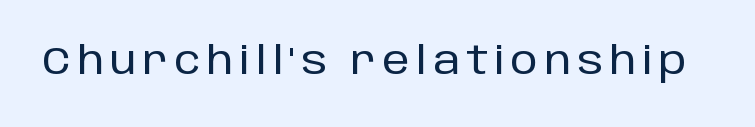
Note: no serifs on the glyphs. The area under the type is left untouched. The axis of the letterforms is exactly vertical. Note the varied advance widths — an 'i' is clearly narrower than an 'm'.
